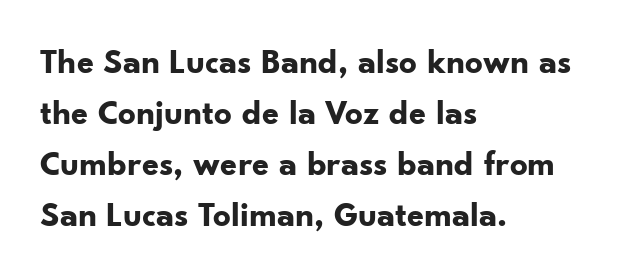
Q: Is the text bold? A: Yes.
Q: Is the text italic (slanted)? A: No, it is upright.
Q: Is the typeface a serif or a sans-serif typeface? A: Sans-serif.
Q: Is the text underlined? A: No.
Q: How is the paragraph aligned? A: Left-aligned.
Q: Is the spacing between letters normal or unusually wide? A: Normal.
Q: Is the spacing between lines tight, normal or loose? A: Normal.
Q: Width (condensed, normal, or wide)? A: Normal.
Q: Stroke contrast? A: Low.
Q: x-height? A: Small.
Q: Monospaced? A: No.
